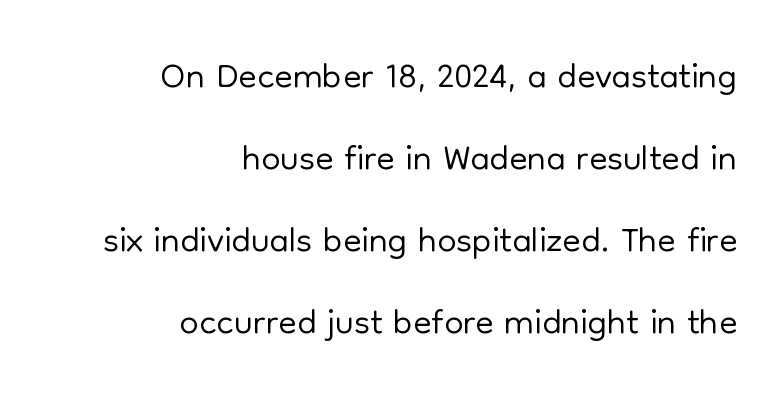
Q: Is the text bold? A: No.
Q: Is the text italic (slanted)? A: No, it is upright.
Q: Is the typeface a serif or a sans-serif typeface? A: Sans-serif.
Q: Is the text underlined? A: No.
Q: How is the paragraph aligned? A: Right-aligned.
Q: Is the spacing between letters normal or unusually wide? A: Normal.
Q: Is the spacing between lines tight, normal or loose? A: Normal.
Q: Width (condensed, normal, or wide)? A: Normal.
Q: Stroke contrast? A: Low.
Q: x-height? A: Medium.
Q: Monospaced? A: No.
